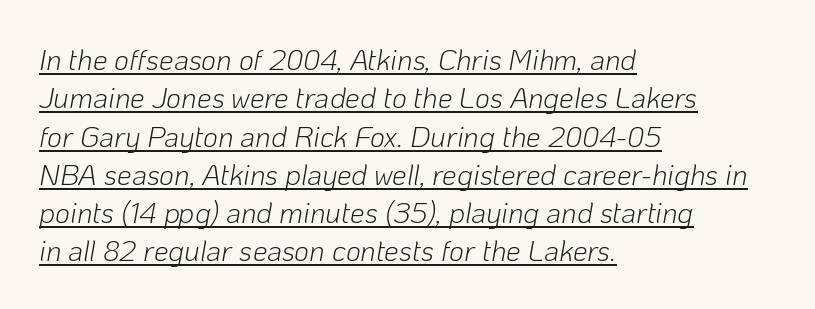
Q: Is the text bold? A: No.
Q: Is the text italic (slanted)? A: Yes, it leans right by about 10 degrees.
Q: Is the text underlined? A: Yes.
Q: How is the paragraph aligned? A: Left-aligned.
Q: Is the spacing between letters normal or unusually wide? A: Normal.
Q: Is the spacing between lines tight, normal or loose? A: Normal.
Q: Width (condensed, normal, or wide)? A: Normal.
Q: Stroke contrast? A: Low.
Q: x-height? A: Medium.
Q: Monospaced? A: No.
